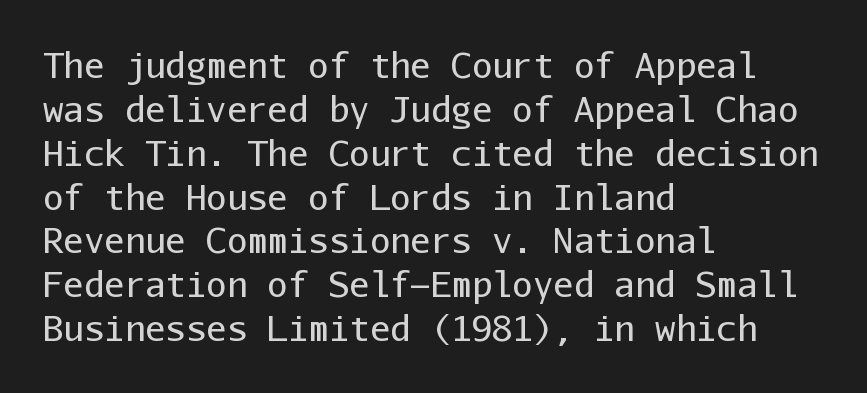
{"serif": "no", "italic": "no", "bold": "no", "weight": "regular", "width": "normal", "stroke_contrast": "low", "x_height": "medium", "monospaced": "yes", "underline": "no", "align": "left", "line_spacing": "normal", "line_spacing_ratio": 1.29, "letter_spacing": "normal", "letter_spacing_em": 0.0, "glyph_px": 34}
